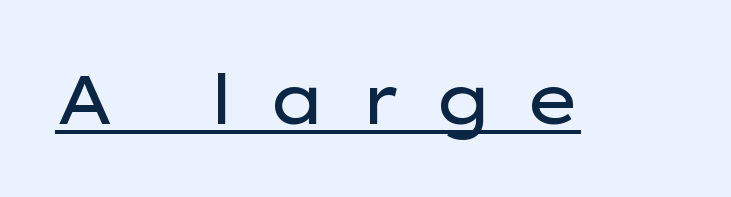
The image shows 69 px regular-weight, wide sans-serif type, upright; set unusually wide letter spacing (+0.48 em), underlined; low stroke contrast and a medium x-height.
